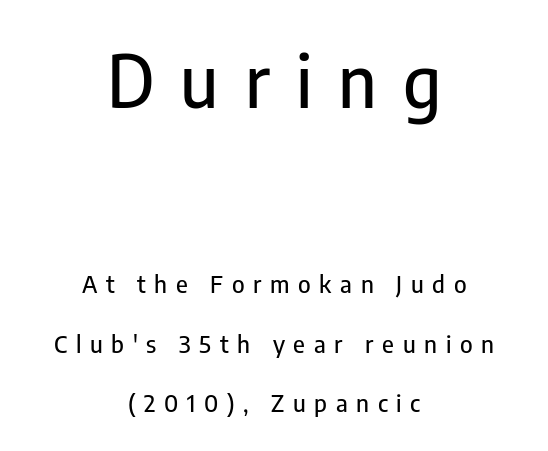
The image shows 72 px condensed sans-serif type, upright; set centered, loose line spacing (2.47x), unusually wide letter spacing (+0.36 em), not underlined; the first (top) block is 3.0x larger; low stroke contrast and a medium x-height.
